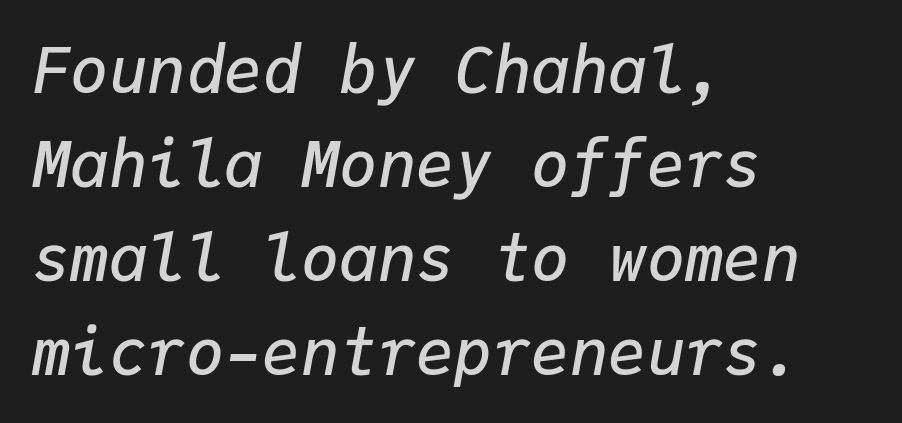
Q: Is the text bold? A: Semi-bold.
Q: Is the text italic (slanted)? A: Yes, it leans right by about 9 degrees.
Q: Is the text underlined? A: No.
Q: How is the paragraph aligned? A: Left-aligned.
Q: Is the spacing between letters normal or unusually wide? A: Normal.
Q: Is the spacing between lines tight, normal or loose? A: Normal.
Q: Width (condensed, normal, or wide)? A: Normal.
Q: Stroke contrast? A: Low.
Q: x-height? A: Medium.
Q: Monospaced? A: Yes.
